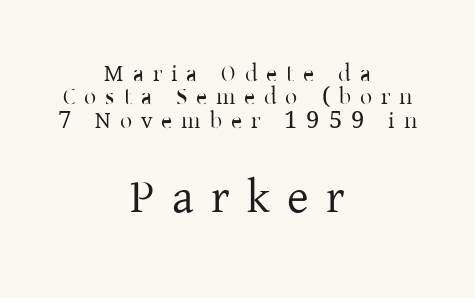
Where is the straight margin? There isn't one; the lines are centered. How are the letters spaced? Widely, with obvious added tracking. Is there much room between lines? No — they nearly touch. The designer went with a serif here, giving each stem small feet.
